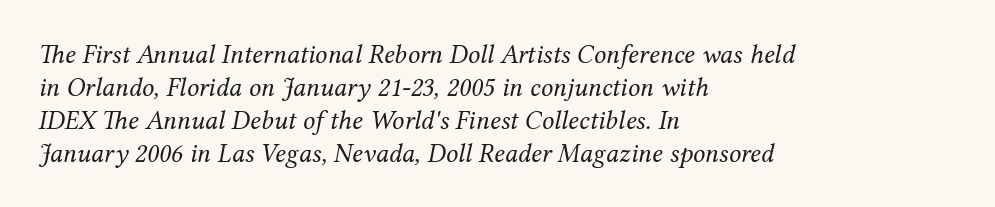
{"italic": "yes", "lean": "right", "slant_degrees": 12, "bold": "no", "underline": "no", "align": "left", "line_spacing_ratio": 1.22, "letter_spacing": "normal", "letter_spacing_em": 0.0, "glyph_px": 27}
